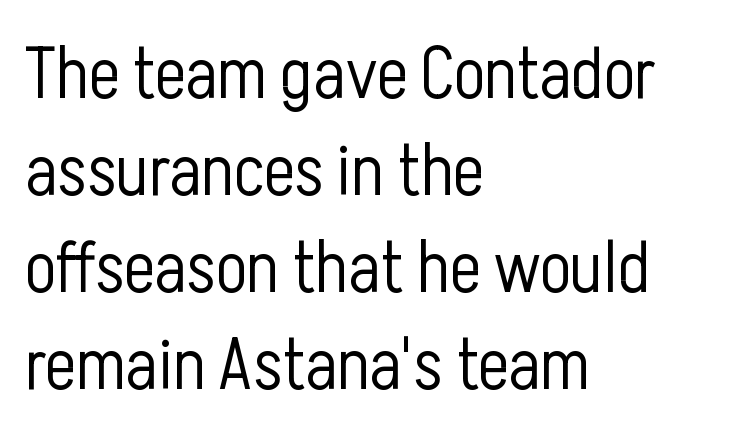
Q: Is the text bold? A: No.
Q: Is the text italic (slanted)? A: No, it is upright.
Q: Is the typeface a serif or a sans-serif typeface? A: Sans-serif.
Q: Is the text underlined? A: No.
Q: How is the paragraph aligned? A: Left-aligned.
Q: Is the spacing between letters normal or unusually wide? A: Normal.
Q: Is the spacing between lines tight, normal or loose? A: Normal.
Q: Width (condensed, normal, or wide)? A: Condensed.
Q: Stroke contrast? A: Low.
Q: x-height? A: Medium.
Q: Monospaced? A: No.
